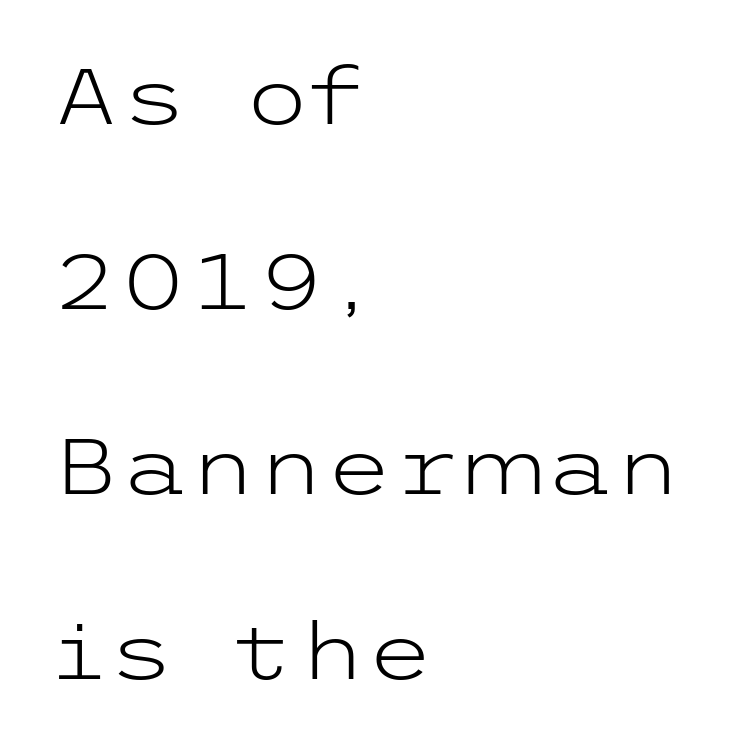
Q: Is the text bold? A: No.
Q: Is the text italic (slanted)? A: No, it is upright.
Q: Is the typeface a serif or a sans-serif typeface? A: Sans-serif.
Q: Is the text underlined? A: No.
Q: How is the paragraph aligned? A: Left-aligned.
Q: Is the spacing between letters normal or unusually wide? A: Normal.
Q: Is the spacing between lines tight, normal or loose? A: Loose.
Q: Width (condensed, normal, or wide)? A: Wide.
Q: Stroke contrast? A: Low.
Q: x-height? A: Medium.
